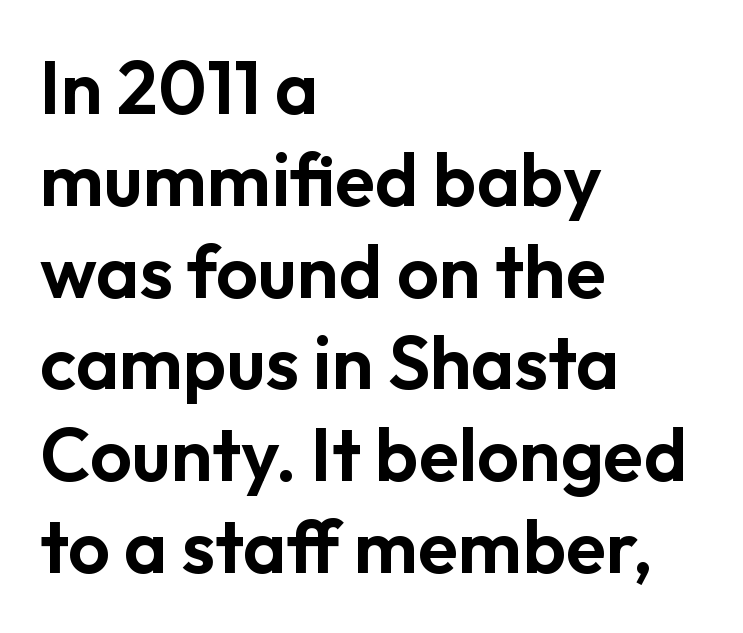
The image shows 74 px sans-serif type, upright; set left-aligned, line spacing 1.24x, normal letter spacing, not underlined; low stroke contrast and a medium x-height.
